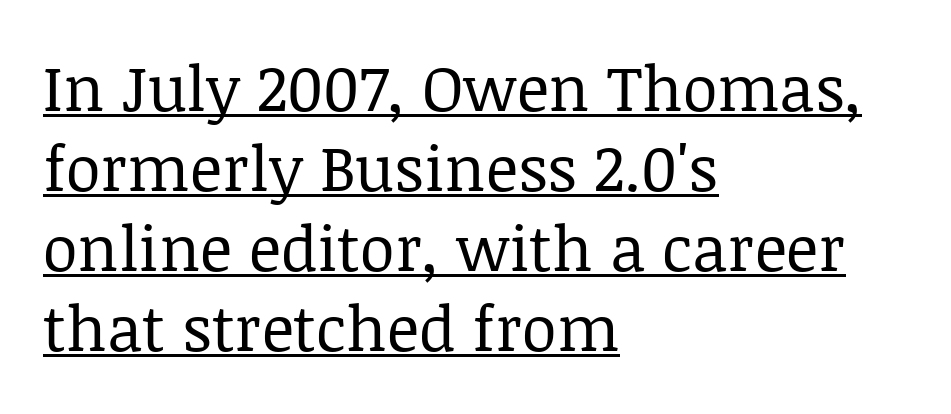
The image shows 63 px regular-weight serif type, upright; set left-aligned, normal line spacing (1.27x), normal letter spacing, underlined; low stroke contrast and a large x-height.
